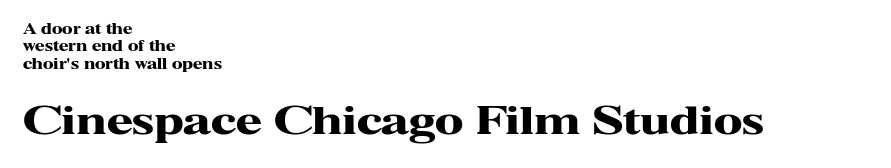
Q: Is the text bold? A: Yes.
Q: Is the text italic (slanted)? A: No, it is upright.
Q: Is the typeface a serif or a sans-serif typeface? A: Serif.
Q: Is the text underlined? A: No.
Q: How is the paragraph aligned? A: Left-aligned.
Q: Is the spacing between letters normal or unusually wide? A: Normal.
Q: Which block of text is set in a larger size, the first (top) or the second (bottom)? A: The second (bottom) one.
Q: Width (condensed, normal, or wide)? A: Wide.
Q: Stroke contrast? A: High.
Q: x-height? A: Medium.
Q: Monospaced? A: No.
